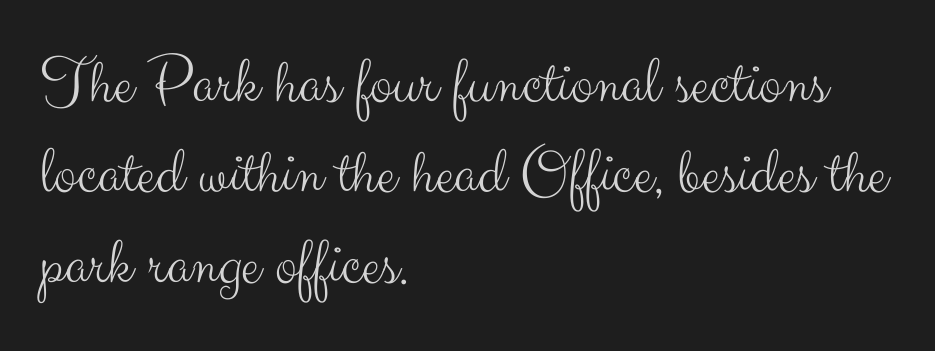
Baseline-to-baseline distance is the conventional proportion of letter height. The space beneath each line is pristine and unruled. Each line starts at the same left margin while the right side varies. The typeface chosen for these lines omits serifs. The passage shown is typed in a proportional face where columns would drift.
